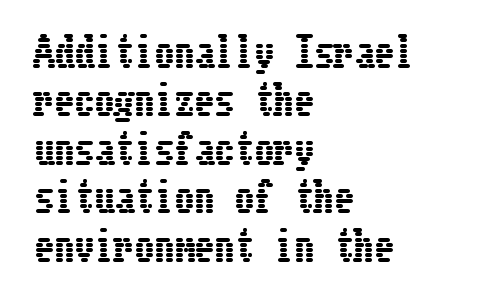
The image shows 40 px condensed type, upright; set left-aligned, line spacing 1.21x, normal letter spacing, not underlined; low stroke contrast and a medium x-height.
